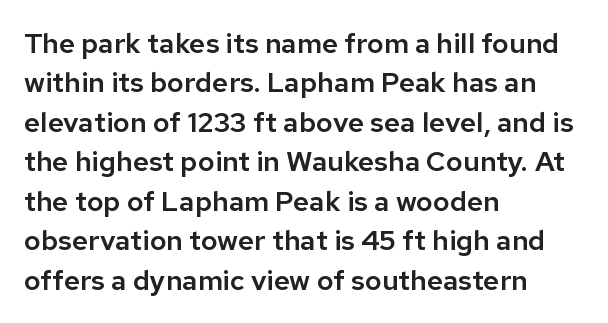
The line texture is even and compact thanks to regular tracking. Note the varied advance widths — an 'i' is clearly narrower than an 'm'. The foot of each line stays bare and open. Serifs: no, the terminals of the letterforms are clean. Compared with typical paragraphs, the rows here are spaced about the same.
